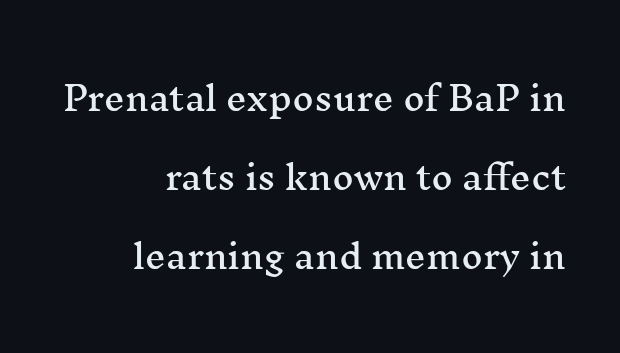
The image shows 33 px wide serif type, upright; set right-aligned, loose line spacing (2.4x), normal letter spacing, not underlined; medium stroke contrast and a medium x-height.
